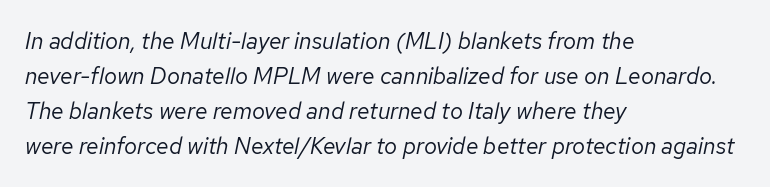
All the whitespace from short lines collects on the right. These glyphs show unthickened strokes, regular width or finer. These lines keep a tight, regular rhythm from letter to letter. Clear beneath every line of the passage. Vertically, the passage feels balanced, rows spaced as you'd expect. Tall strokes in this sample are angled rather than plumb.
